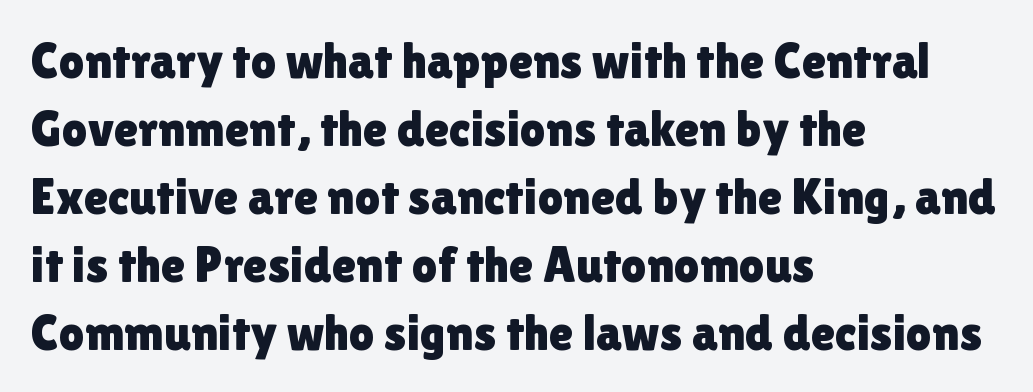
Reading down the column, the eye jumps a familiar distance to each next line. Casual observation: everything's shoved over to the left. Underlining? Definitely not there. The designer went with a sans here, leaving each stem footless.
